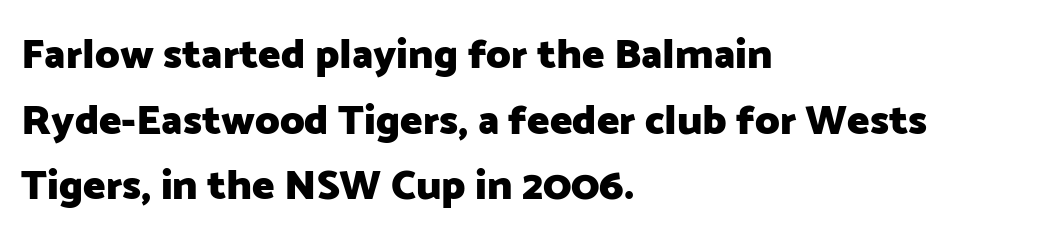
Q: Is the text bold? A: Yes.
Q: Is the text italic (slanted)? A: No, it is upright.
Q: Is the typeface a serif or a sans-serif typeface? A: Sans-serif.
Q: Is the text underlined? A: No.
Q: How is the paragraph aligned? A: Left-aligned.
Q: Is the spacing between letters normal or unusually wide? A: Normal.
Q: Is the spacing between lines tight, normal or loose? A: Normal.
Q: Width (condensed, normal, or wide)? A: Normal.
Q: Stroke contrast? A: Low.
Q: x-height? A: Medium.
Q: Monospaced? A: No.
